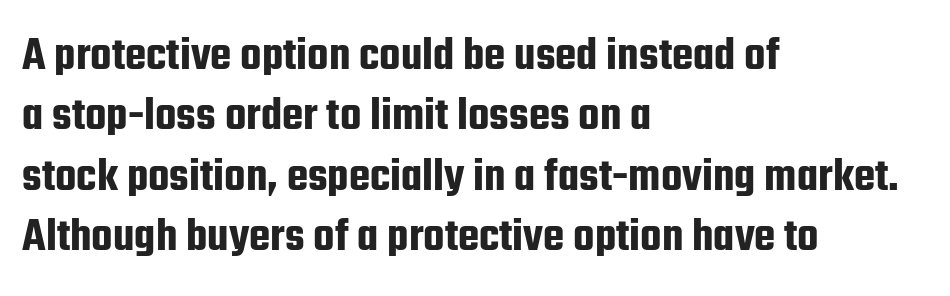
The image shows 49 px condensed sans-serif type, upright; set left-aligned, line spacing 1.23x, normal letter spacing, not underlined; low stroke contrast and a medium x-height.
